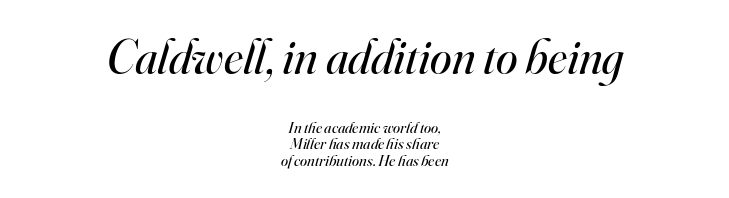
The font's italic variant was chosen for this text. Look at the glyph heights: the upper group is clearly the bigger setting. Old-style or modern, the face here clearly has serifs. Note the varied advance widths — an 'i' is clearly narrower than an 'm'. Is there much room between lines? No — they nearly touch.
